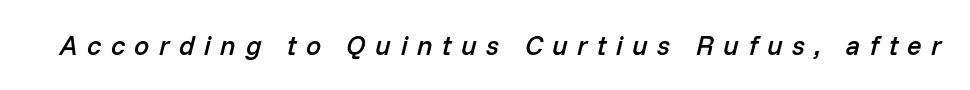
{"italic": "yes", "lean": "right", "slant_degrees": 14, "bold": "semi", "underline": "no", "letter_spacing": "wide", "letter_spacing_em": 0.35, "glyph_px": 27}
